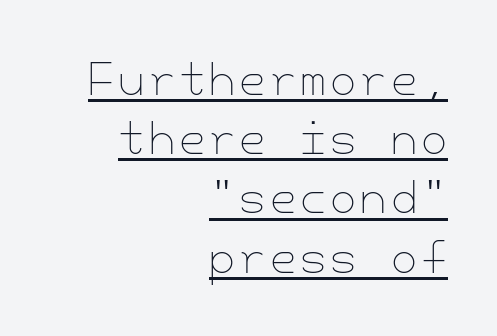
Q: Is the text bold? A: No.
Q: Is the text italic (slanted)? A: No, it is upright.
Q: Is the text underlined? A: Yes.
Q: How is the paragraph aligned? A: Right-aligned.
Q: Is the spacing between lines tight, normal or loose? A: Normal.
Q: Width (condensed, normal, or wide)? A: Normal.
Q: Stroke contrast? A: Low.
Q: x-height? A: Small.
